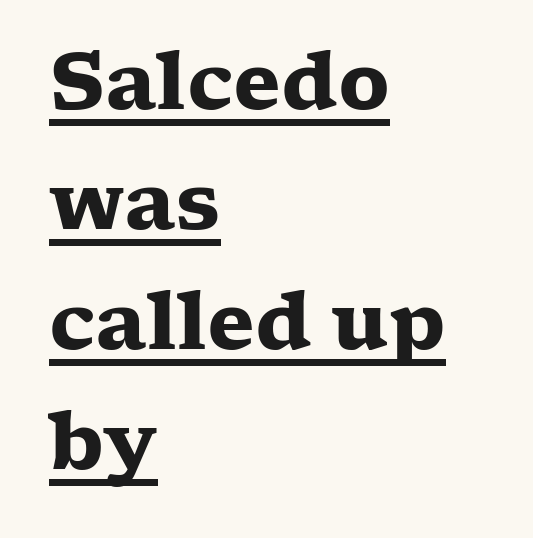
This rendering leaves character spacing at its baseline value. Is the type bold? Yes — the strokes are clearly thick and heavy. The lettering stays uniformly vertical, giving the passage a roman look. Is there an underline? Yes — a line sits under the letters. Each letter keeps its own natural width here, so spacing adapts to shape.
